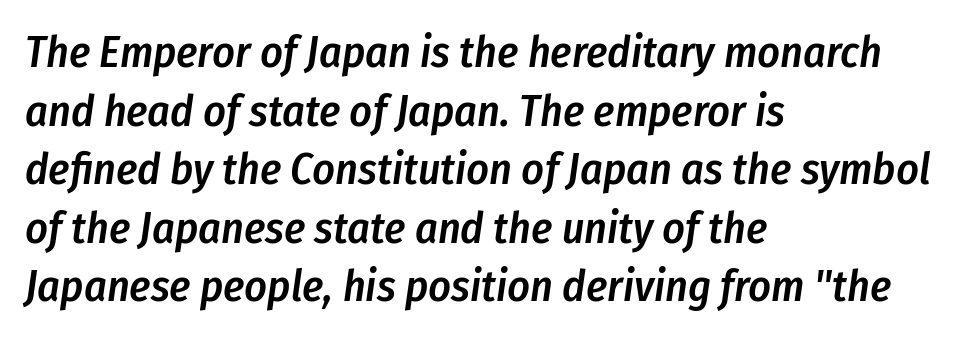
Q: Is the text bold? A: Semi-bold.
Q: Is the text italic (slanted)? A: Yes, it leans right by about 8 degrees.
Q: Is the text underlined? A: No.
Q: How is the paragraph aligned? A: Left-aligned.
Q: Is the spacing between letters normal or unusually wide? A: Normal.
Q: Is the spacing between lines tight, normal or loose? A: Normal.
Q: Width (condensed, normal, or wide)? A: Condensed.
Q: Stroke contrast? A: Low.
Q: x-height? A: Medium.
Q: Monospaced? A: No.
